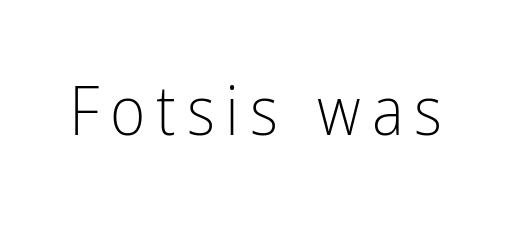
The image shows 68 px light, condensed sans-serif type, upright; set not underlined; low stroke contrast and a medium x-height.
